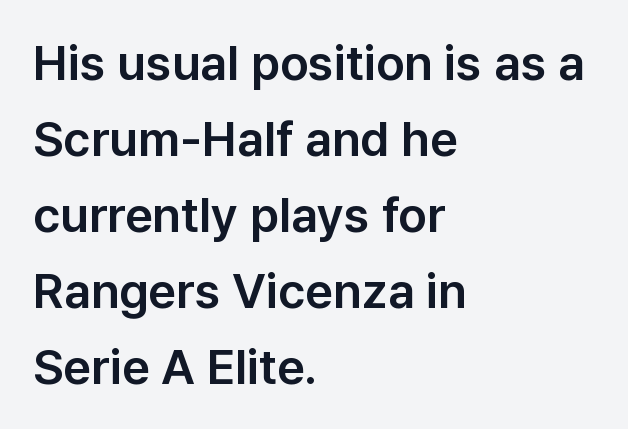
The image shows 49 px sans-serif type, upright; set left-aligned, normal line spacing (1.55x), normal letter spacing, not underlined; low stroke contrast and a medium x-height.
